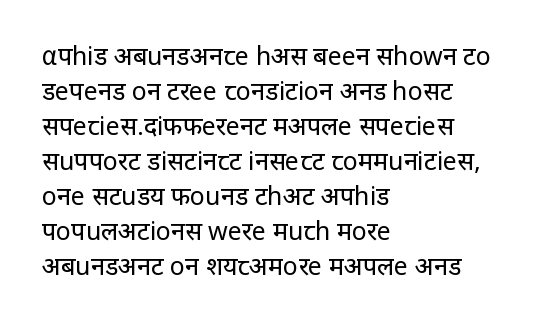
The image shows 25 px text type, upright; set left-aligned, normal line spacing (1.4x), normal letter spacing, not underlined.
